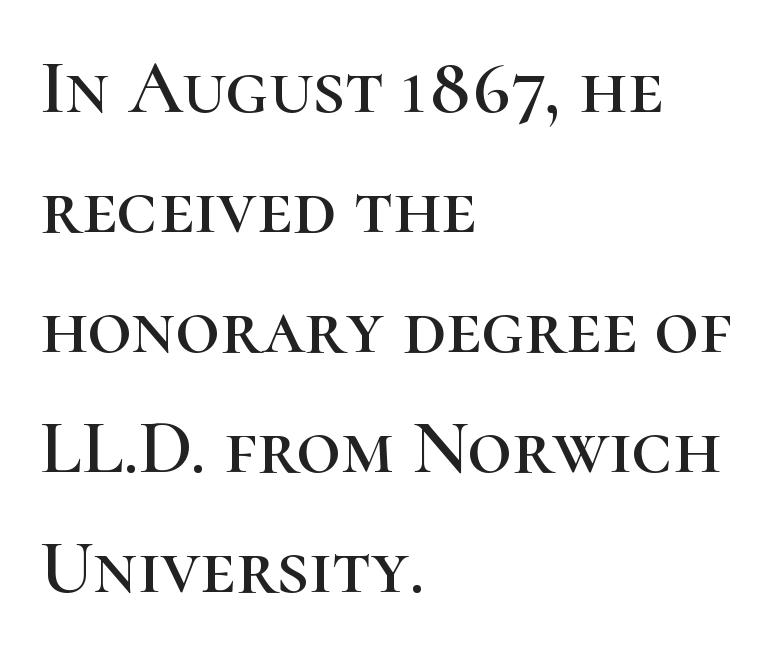
The passage shown is not underscored anywhere. Characters follow at the spacing the type designer built in. Yep, those are serifs on the letters. Visually the block forms a straight wall on the left and a jagged coastline on the right. Horizontal bands of white between lines are of average thickness.
